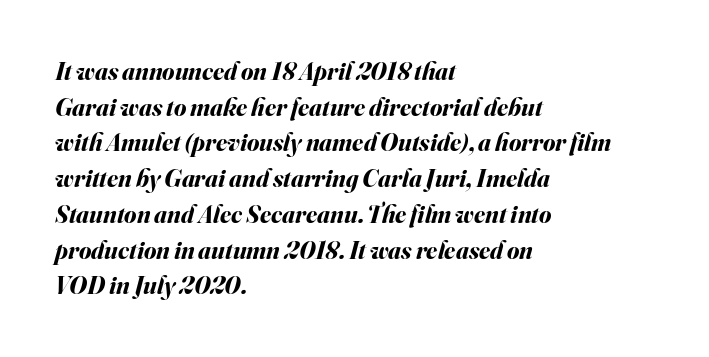
{"italic": "yes", "lean": "right", "slant_degrees": 16, "bold": "yes", "underline": "no", "align": "left", "line_spacing": "normal", "line_spacing_ratio": 1.43, "letter_spacing": "normal", "letter_spacing_em": 0.0, "glyph_px": 25}
